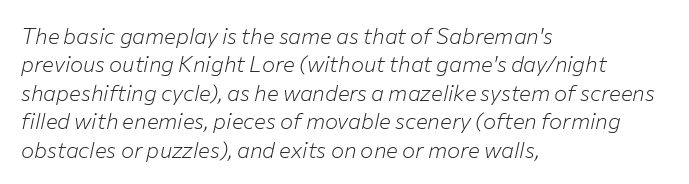
Q: Is the text bold? A: No.
Q: Is the text italic (slanted)? A: Yes, it leans right by about 12 degrees.
Q: Is the text underlined? A: No.
Q: How is the paragraph aligned? A: Left-aligned.
Q: Is the spacing between letters normal or unusually wide? A: Normal.
Q: Is the spacing between lines tight, normal or loose? A: Normal.
